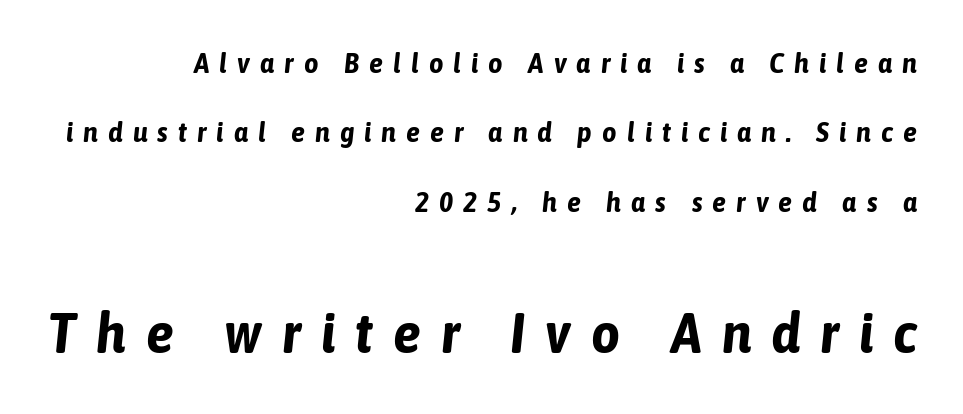
Reading top to bottom, the characters get bigger at the block break. The space directly below the letters is spotless. Is this a fixed-width face? No — the glyphs have proportional, varying widths. Is the block centered? No — it sits flush against the right margin.
